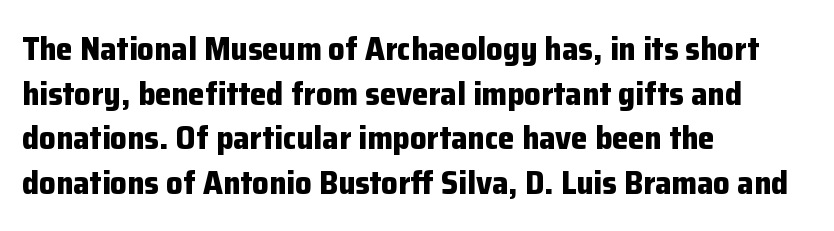
The image shows 33 px bold sans-serif type, upright; set left-aligned, normal line spacing (1.35x), normal letter spacing, not underlined; low stroke contrast and a medium x-height.
